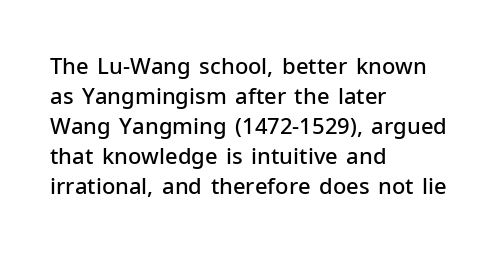
{"italic": "no", "bold": "semi", "underline": "no", "align": "left", "line_spacing": "normal", "line_spacing_ratio": 1.36, "letter_spacing": "normal", "letter_spacing_em": 0.0, "glyph_px": 22}
